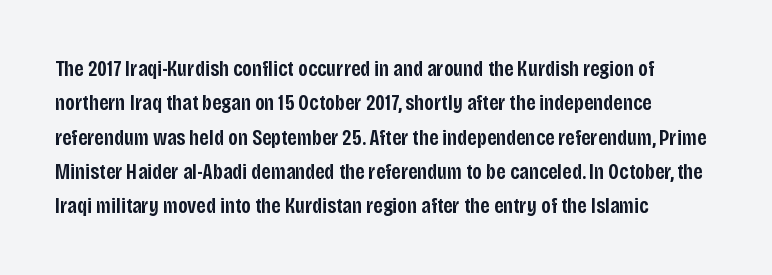
The image shows 22 px text type, upright; set left-aligned, normal line spacing (1.56x), normal letter spacing, not underlined.
